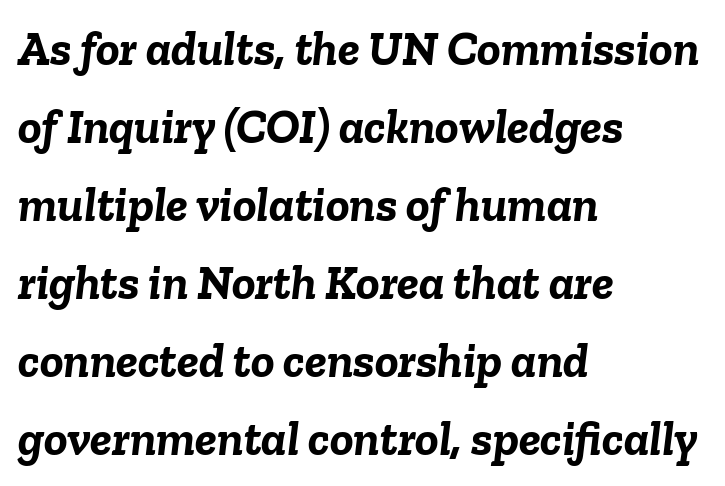
{"italic": "yes", "lean": "right", "slant_degrees": 6, "bold": "yes", "weight": "semibold", "width": "normal", "stroke_contrast": "low", "x_height": "medium", "monospaced": "no", "underline": "no", "align": "left", "line_spacing": "normal", "line_spacing_ratio": 1.59, "letter_spacing": "normal", "letter_spacing_em": 0.0, "glyph_px": 49}
